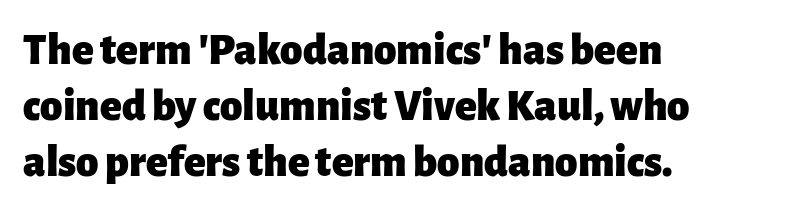
The image shows 45 px heavy sans-serif type, upright; set left-aligned, line spacing 1.24x, normal letter spacing, not underlined; low stroke contrast and a medium x-height.
